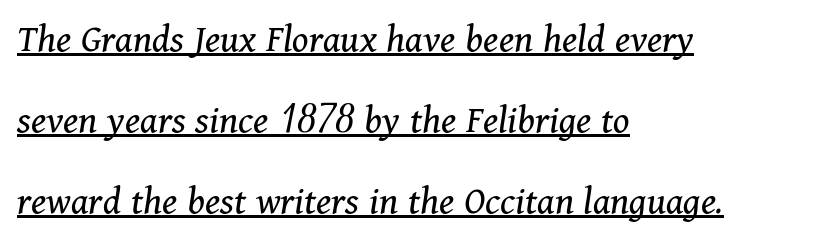
The image shows 41 px regular-weight serif type, italic (leaning right); set left-aligned, loose line spacing (1.98x), normal letter spacing, underlined; medium stroke contrast and a medium x-height.
